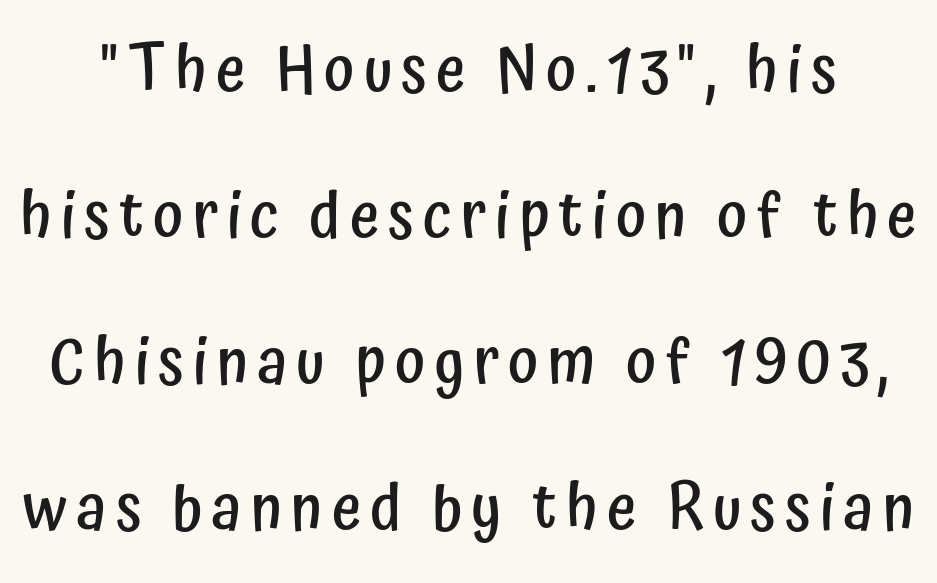
{"serif": "no", "italic": "no", "bold": "semi", "weight": "semibold", "width": "condensed", "stroke_contrast": "low", "x_height": "medium", "monospaced": "no", "underline": "no", "line_spacing": "loose", "line_spacing_ratio": 2.28, "glyph_px": 64}
